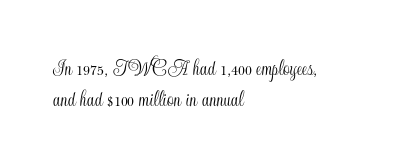
The image shows 24 px text type; set left-aligned, normal line spacing (1.28x), normal letter spacing, not underlined.
